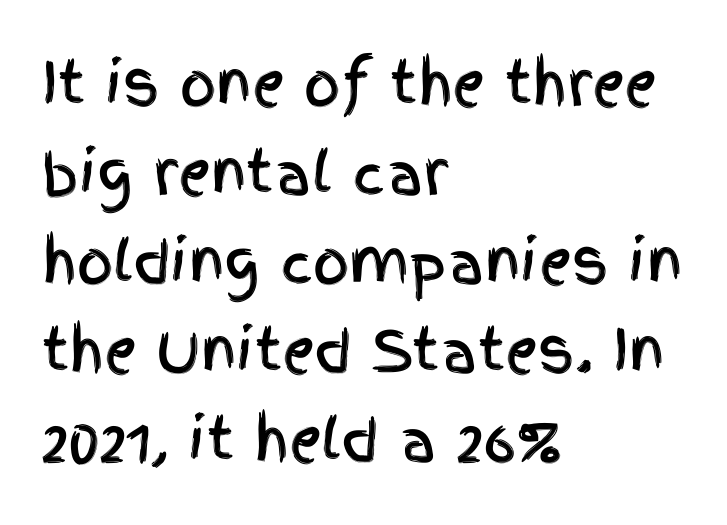
{"serif": "no", "italic": "no", "width": "condensed", "x_height": "large", "monospaced": "no", "underline": "no", "align": "left", "line_spacing": "normal", "line_spacing_ratio": 1.56, "letter_spacing": "normal", "letter_spacing_em": 0.0, "glyph_px": 57}
